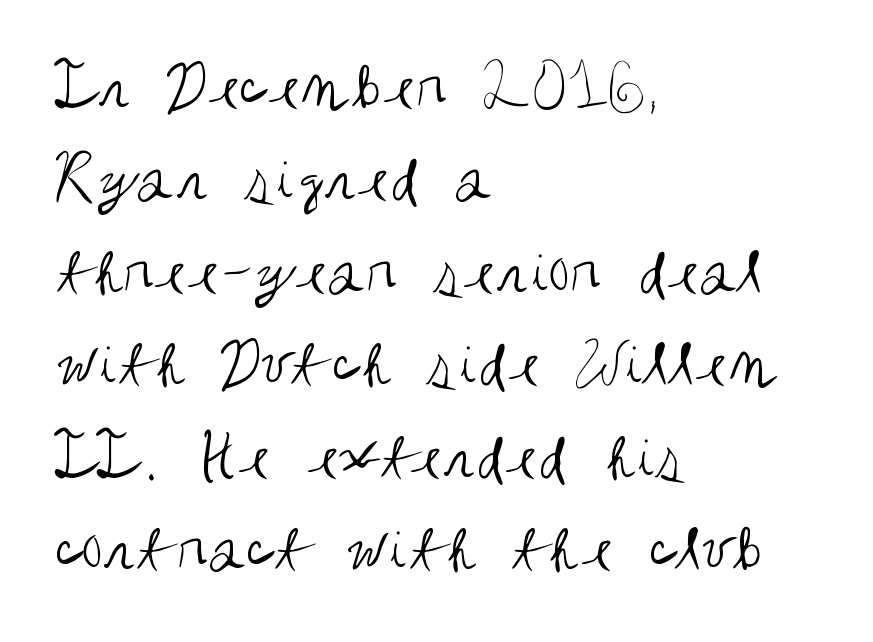
Q: Is the text bold? A: No.
Q: Is the typeface a serif or a sans-serif typeface? A: Sans-serif.
Q: Is the text underlined? A: No.
Q: How is the paragraph aligned? A: Left-aligned.
Q: Is the spacing between letters normal or unusually wide? A: Normal.
Q: Is the spacing between lines tight, normal or loose? A: Normal.
Q: Width (condensed, normal, or wide)? A: Condensed.
Q: Stroke contrast? A: Medium.
Q: x-height? A: Large.
Q: Monospaced? A: No.
